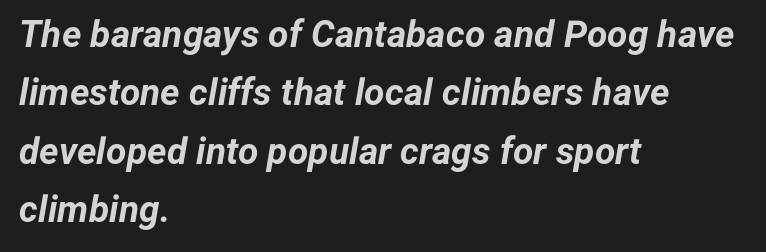
{"italic": "yes", "lean": "right", "slant_degrees": 12, "bold": "yes", "weight": "bold", "width": "normal", "stroke_contrast": "low", "x_height": "medium", "monospaced": "no", "underline": "no", "align": "left", "line_spacing": "normal", "line_spacing_ratio": 1.58, "letter_spacing": "normal", "letter_spacing_em": 0.0, "glyph_px": 37}
